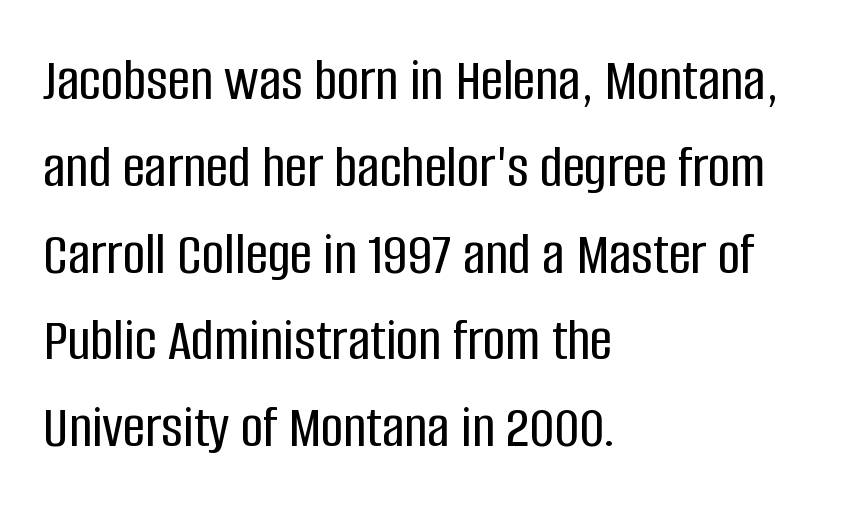
Q: Is the text italic (slanted)? A: No, it is upright.
Q: Is the typeface a serif or a sans-serif typeface? A: Sans-serif.
Q: Is the text underlined? A: No.
Q: How is the paragraph aligned? A: Left-aligned.
Q: Is the spacing between letters normal or unusually wide? A: Normal.
Q: Is the spacing between lines tight, normal or loose? A: Normal.
Q: Width (condensed, normal, or wide)? A: Condensed.
Q: Stroke contrast? A: Low.
Q: x-height? A: Large.
Q: Monospaced? A: No.
